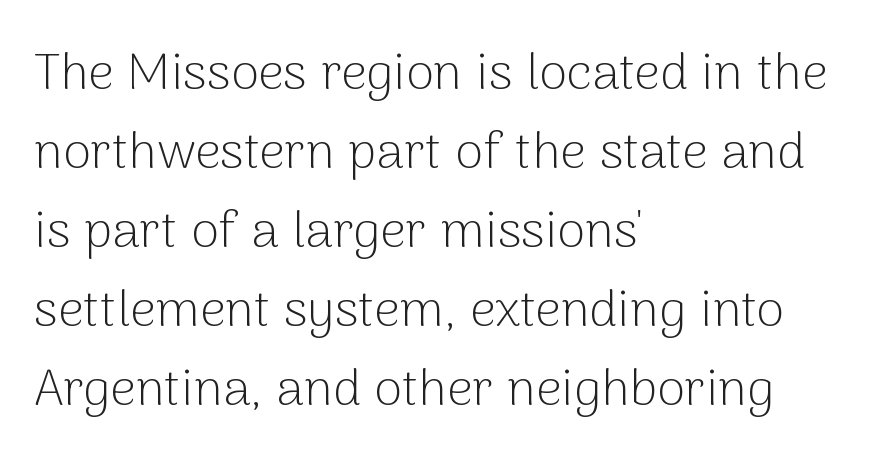
Q: Is the text bold? A: No.
Q: Is the text italic (slanted)? A: No, it is upright.
Q: Is the typeface a serif or a sans-serif typeface? A: Sans-serif.
Q: Is the text underlined? A: No.
Q: How is the paragraph aligned? A: Left-aligned.
Q: Is the spacing between letters normal or unusually wide? A: Normal.
Q: Is the spacing between lines tight, normal or loose? A: Normal.
Q: Width (condensed, normal, or wide)? A: Normal.
Q: Stroke contrast? A: Low.
Q: x-height? A: Medium.
Q: Monospaced? A: No.
